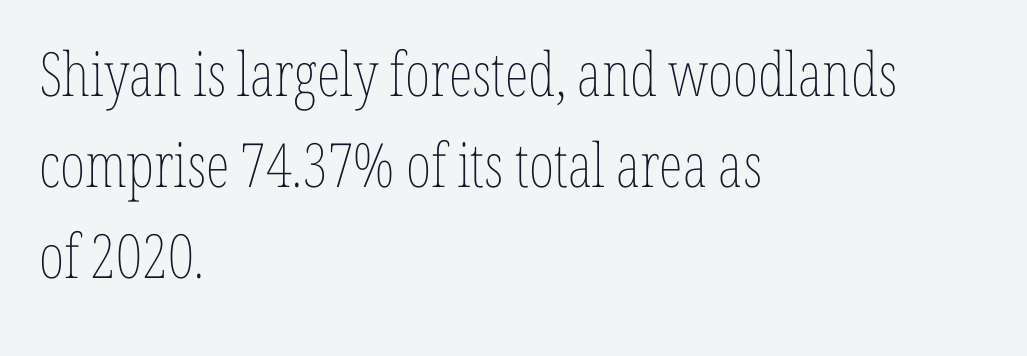
{"italic": "no", "bold": "no", "weight": "thin", "width": "condensed", "stroke_contrast": "low", "x_height": "medium", "monospaced": "no", "underline": "no", "align": "left", "line_spacing": "normal", "line_spacing_ratio": 1.49, "letter_spacing": "normal", "letter_spacing_em": 0.0, "glyph_px": 61}
